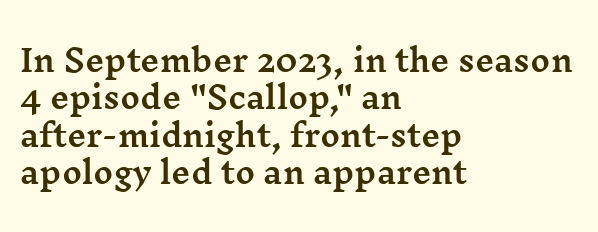
The string is rendered with underlining switched off. A typesetter would call this proportional, since set widths differ per character. Horizontal bands of white between lines are of average thickness. Is this a sans? No — the strokes have serifs.
